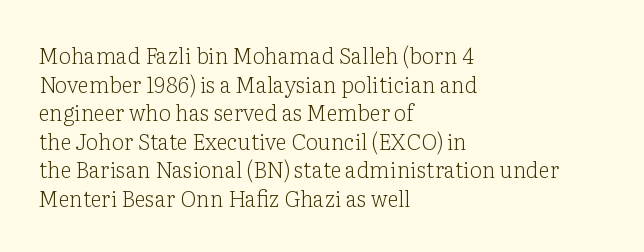
Q: Is the text bold? A: No.
Q: Is the text italic (slanted)? A: No, it is upright.
Q: Is the text underlined? A: No.
Q: How is the paragraph aligned? A: Left-aligned.
Q: Is the spacing between letters normal or unusually wide? A: Normal.
Q: Is the spacing between lines tight, normal or loose? A: Normal.
